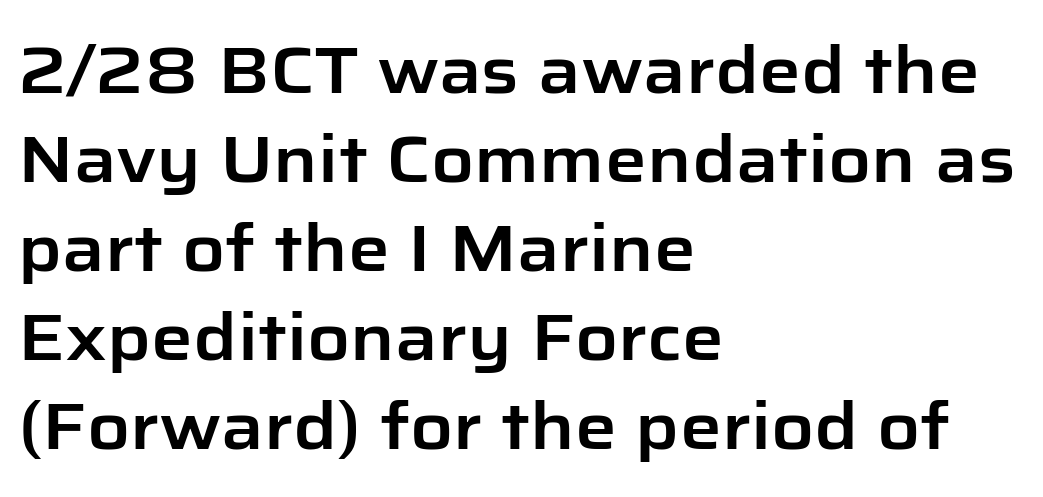
{"serif": "no", "italic": "no", "width": "normal", "stroke_contrast": "low", "x_height": "medium", "monospaced": "no", "underline": "no", "align": "left", "line_spacing": "normal", "line_spacing_ratio": 1.35, "letter_spacing": "normal", "letter_spacing_em": 0.0, "glyph_px": 66}
